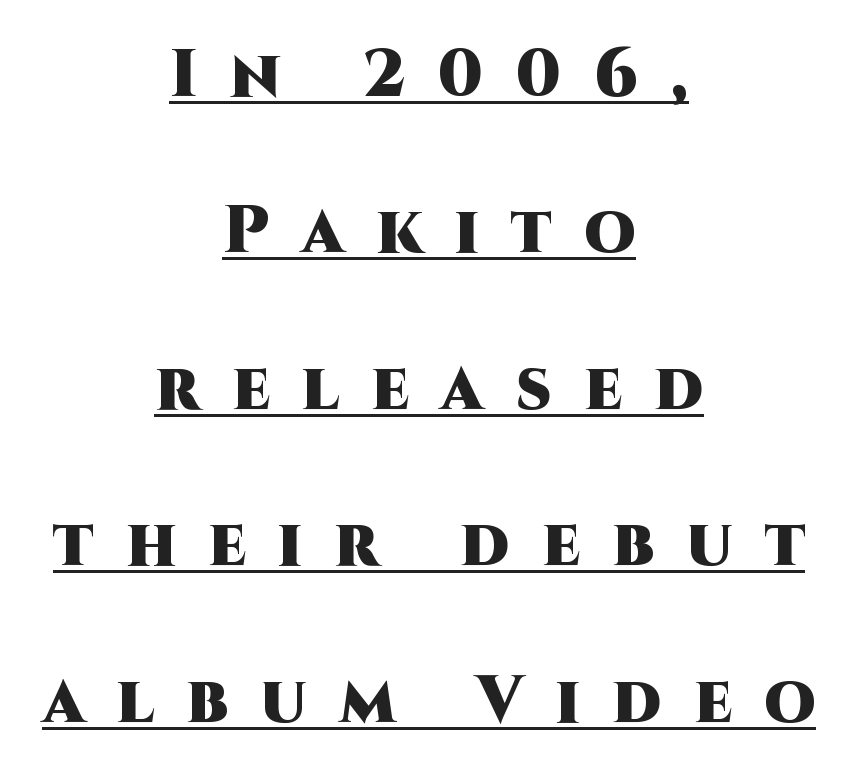
The image shows 66 px heavy sans-serif type, upright; set centered, loose line spacing (2.37x), unusually wide letter spacing (+0.49 em), underlined; high stroke contrast and a large x-height.
